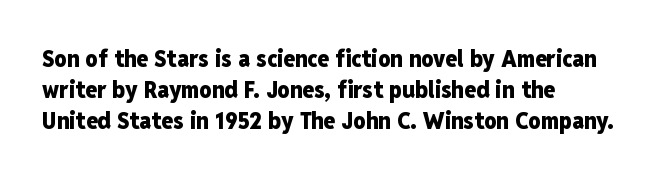
Every letter is thick-stroked: bold, no question. Line starts are locked; line ends wander. What's the leading like? Ordinary, nothing unusual. Glance below the letters and you will spot only blank space.
